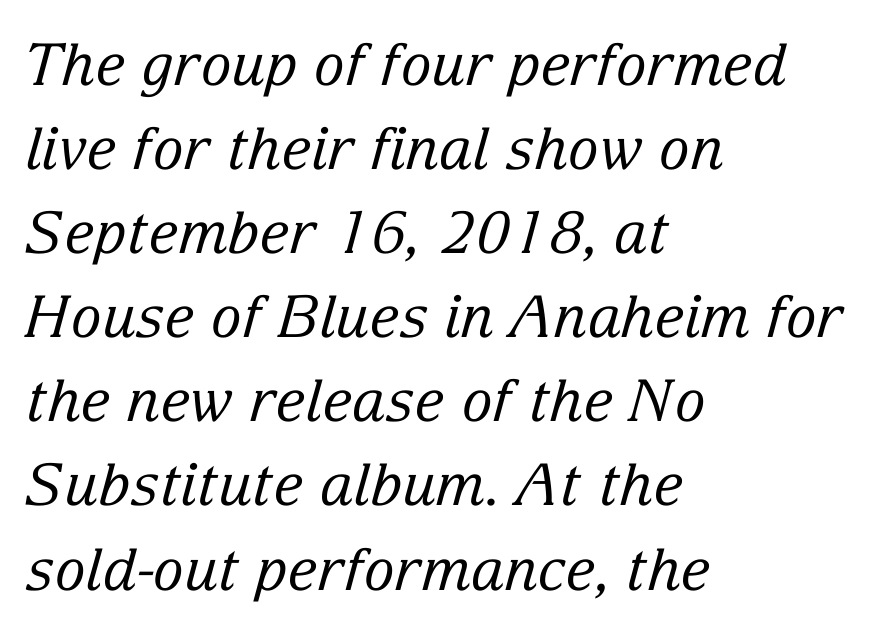
The image shows 58 px regular-weight serif type, italic (leaning right); set left-aligned, normal line spacing (1.45x), normal letter spacing, not underlined; low stroke contrast and a medium x-height.
